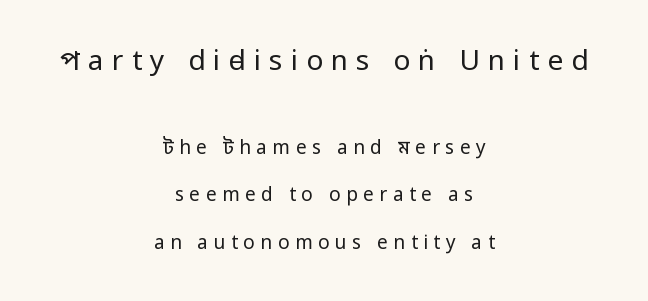
{"serif": "no", "italic": "no", "bold": "no", "weight": "regular", "width": "condensed", "stroke_contrast": "low", "x_height": "large", "monospaced": "no", "underline": "no", "align": "center", "line_spacing": "loose", "line_spacing_ratio": 2.49, "letter_spacing": "wide", "letter_spacing_em": 0.29, "larger_block": "first", "size_ratio": 1.47, "glyph_px": 28}
